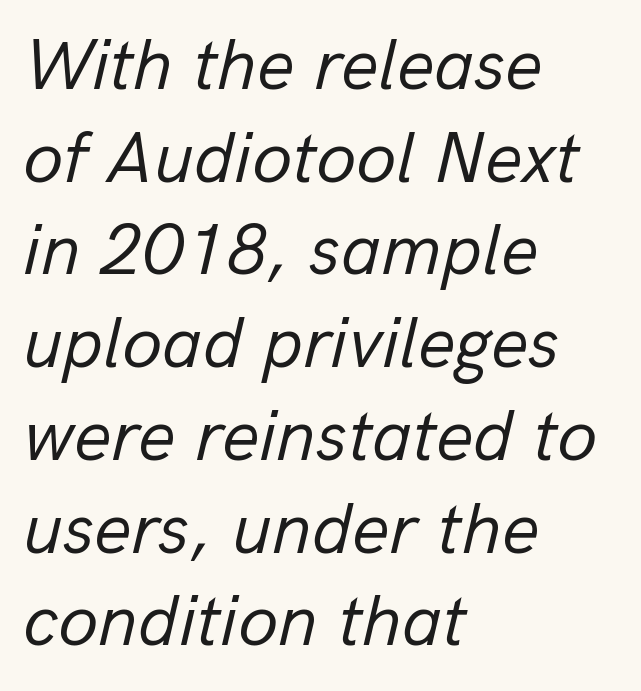
Q: Is the text bold? A: No.
Q: Is the text italic (slanted)? A: Yes, it leans right by about 13 degrees.
Q: Is the text underlined? A: No.
Q: How is the paragraph aligned? A: Left-aligned.
Q: Is the spacing between letters normal or unusually wide? A: Normal.
Q: Is the spacing between lines tight, normal or loose? A: Normal.
Q: Width (condensed, normal, or wide)? A: Normal.
Q: Stroke contrast? A: Low.
Q: x-height? A: Medium.
Q: Monospaced? A: No.
